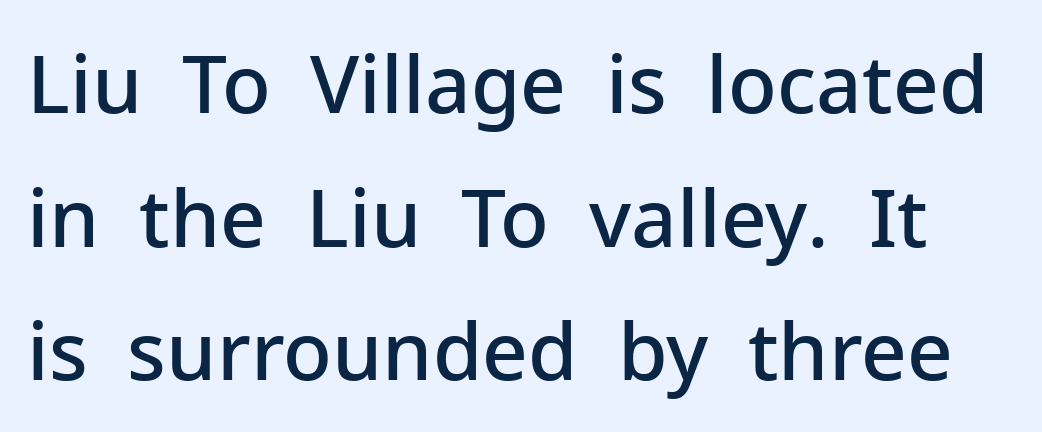
These lines carry some extra weight — a demibold, not a full bold. You can tell from the bare stems that sans-serif type was used. Think of a printed novel: that variable character pitch is what you see here. Each new line begins a customary step beneath the previous one. Here the glyphs are tracked normally, forming tight word shapes.
